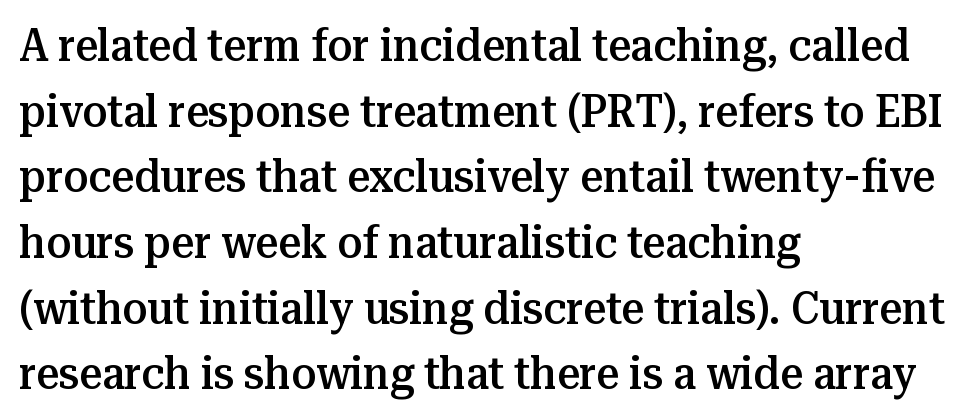
Q: Is the text bold? A: Semi-bold.
Q: Is the text italic (slanted)? A: No, it is upright.
Q: Is the typeface a serif or a sans-serif typeface? A: Serif.
Q: Is the text underlined? A: No.
Q: How is the paragraph aligned? A: Left-aligned.
Q: Is the spacing between letters normal or unusually wide? A: Normal.
Q: Is the spacing between lines tight, normal or loose? A: Normal.
Q: Width (condensed, normal, or wide)? A: Normal.
Q: Stroke contrast? A: Medium.
Q: x-height? A: Medium.
Q: Monospaced? A: No.
